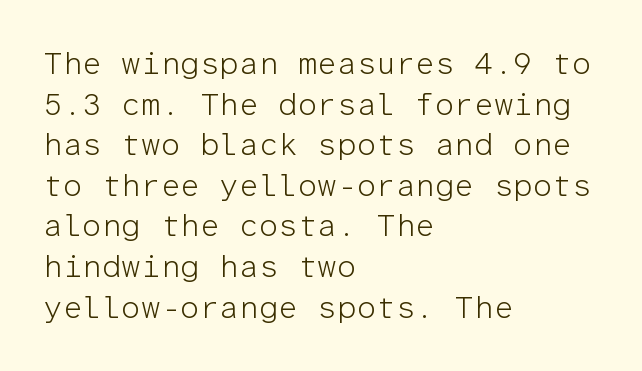
Q: Is the text bold? A: No.
Q: Is the text italic (slanted)? A: No, it is upright.
Q: Is the typeface a serif or a sans-serif typeface? A: Sans-serif.
Q: Is the text underlined? A: No.
Q: How is the paragraph aligned? A: Left-aligned.
Q: Is the spacing between letters normal or unusually wide? A: Normal.
Q: Is the spacing between lines tight, normal or loose? A: Normal.
Q: Width (condensed, normal, or wide)? A: Normal.
Q: Stroke contrast? A: Low.
Q: x-height? A: Medium.
Q: Monospaced? A: Yes.
